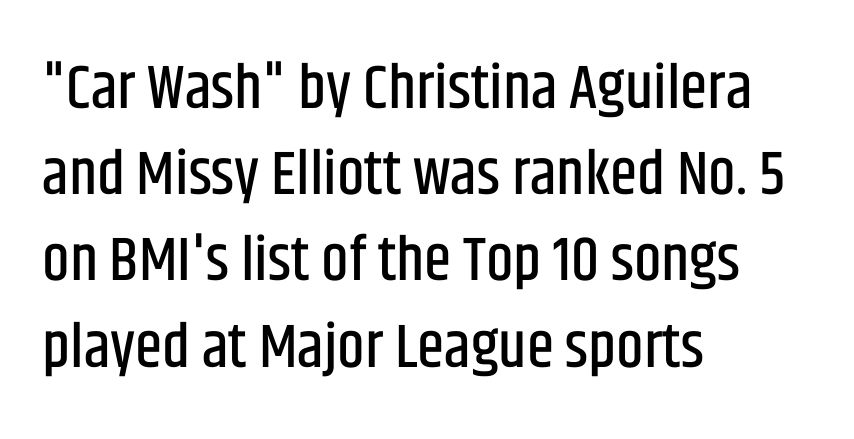
Evenly set lines give the paragraph a standard silhouette. You could not count columns in this text — the font is proportionally spaced. Decoration check: the copy has no underline. You could call the tracking neutral — neither tight nor loose.
